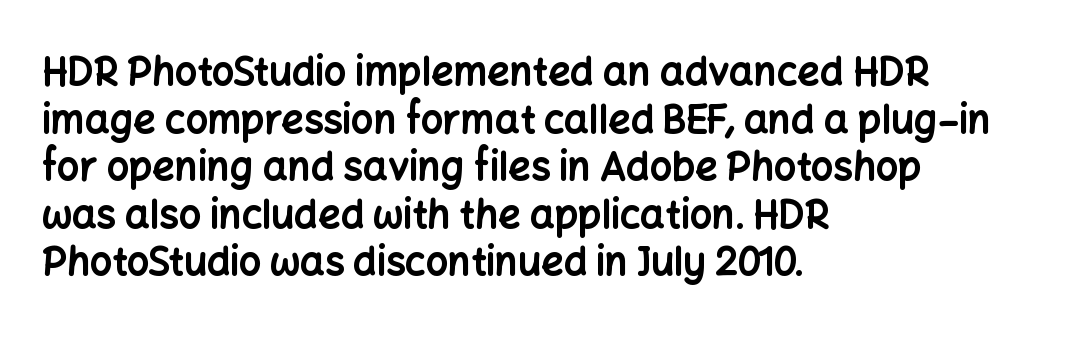
The image shows 39 px bold sans-serif type, upright; set left-aligned, line spacing 1.22x, normal letter spacing, not underlined; low stroke contrast and a medium x-height.
